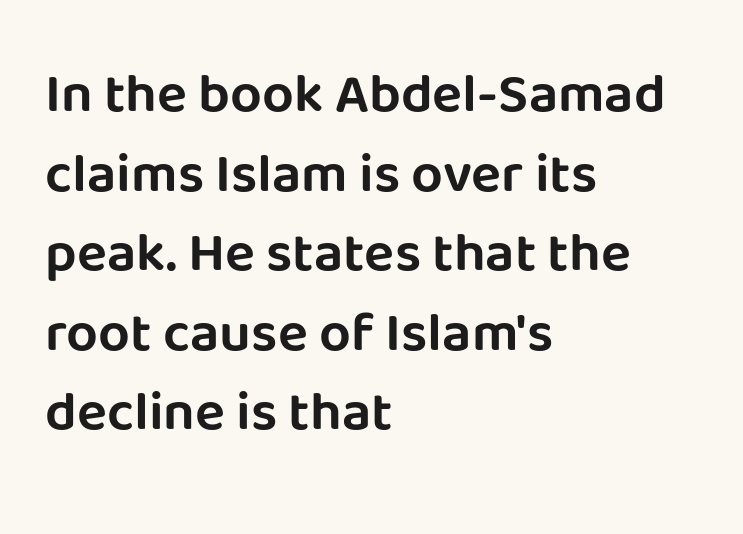
{"serif": "no", "italic": "no", "width": "normal", "stroke_contrast": "low", "x_height": "large", "monospaced": "no", "underline": "no", "align": "left", "line_spacing": "normal", "line_spacing_ratio": 1.42, "letter_spacing": "normal", "letter_spacing_em": 0.0, "glyph_px": 56}
